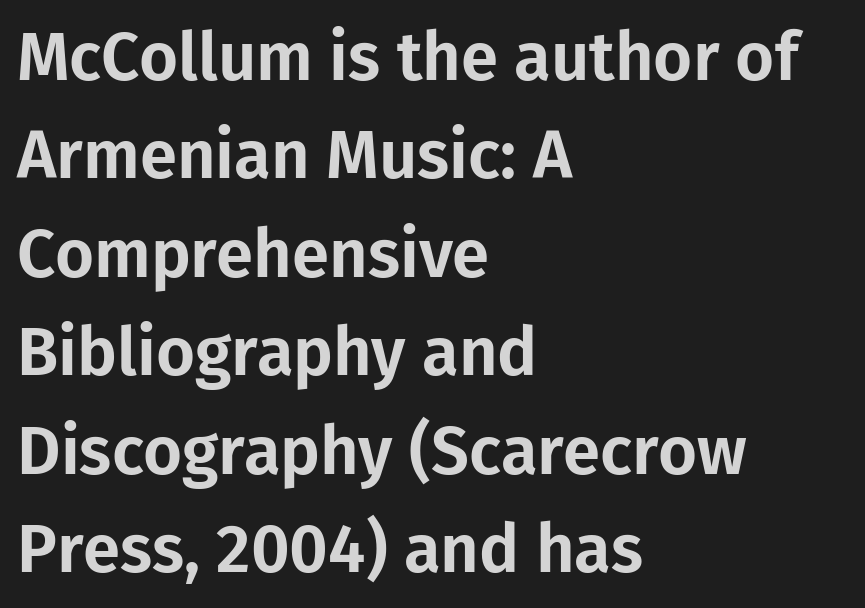
{"serif": "no", "italic": "no", "width": "normal", "stroke_contrast": "low", "x_height": "medium", "monospaced": "no", "underline": "no", "align": "left", "line_spacing": "normal", "line_spacing_ratio": 1.47, "letter_spacing": "normal", "letter_spacing_em": 0.0, "glyph_px": 67}
